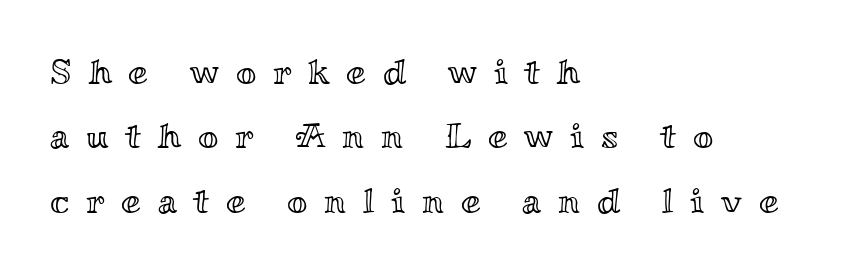
The image shows 35 px wide type, upright; set left-aligned, line spacing 1.84x, unusually wide letter spacing (+0.48 em), not underlined; a small x-height.
